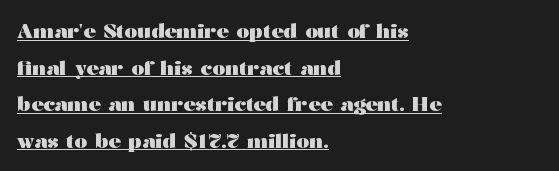
Q: Is the text bold? A: Yes.
Q: Is the text italic (slanted)? A: No, it is upright.
Q: Is the text underlined? A: Yes.
Q: How is the paragraph aligned? A: Left-aligned.
Q: Is the spacing between letters normal or unusually wide? A: Normal.
